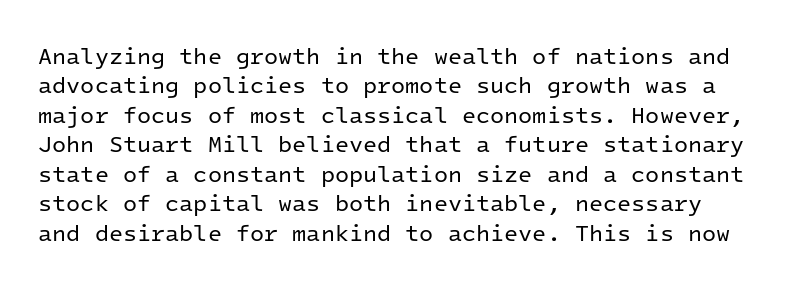
{"italic": "no", "bold": "no", "underline": "no", "line_spacing": "normal", "line_spacing_ratio": 1.28, "letter_spacing": "normal", "letter_spacing_em": 0.0, "glyph_px": 23}
